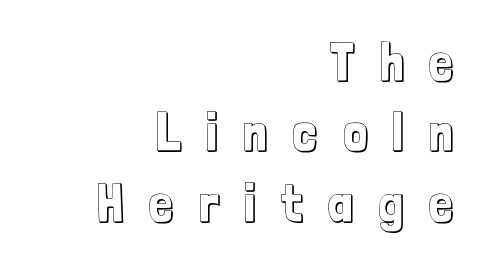
Q: Is the text italic (slanted)? A: No, it is upright.
Q: Is the text underlined? A: No.
Q: How is the paragraph aligned? A: Right-aligned.
Q: Is the spacing between letters normal or unusually wide? A: Unusually wide.
Q: Is the spacing between lines tight, normal or loose? A: Normal.
Q: Width (condensed, normal, or wide)? A: Condensed.
Q: x-height? A: Medium.
Q: Monospaced? A: No.
